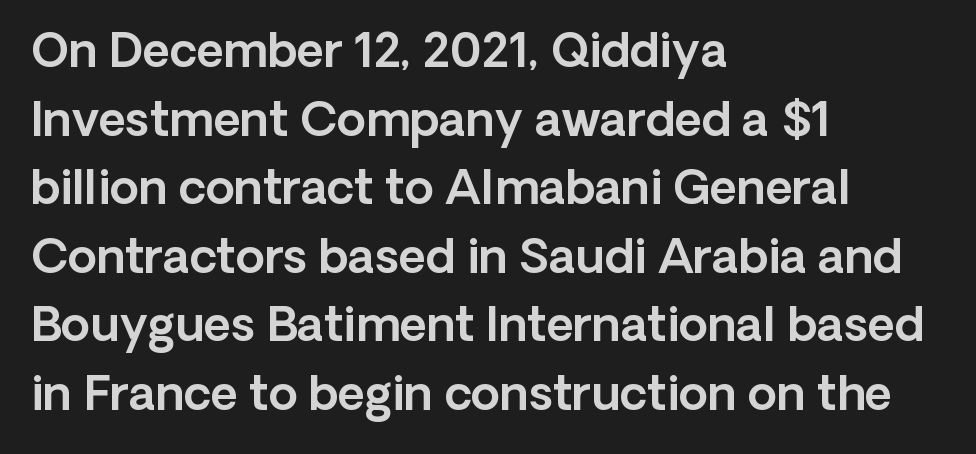
The image shows 47 px sans-serif type, upright; set left-aligned, normal line spacing (1.46x), normal letter spacing, not underlined; a medium x-height.
